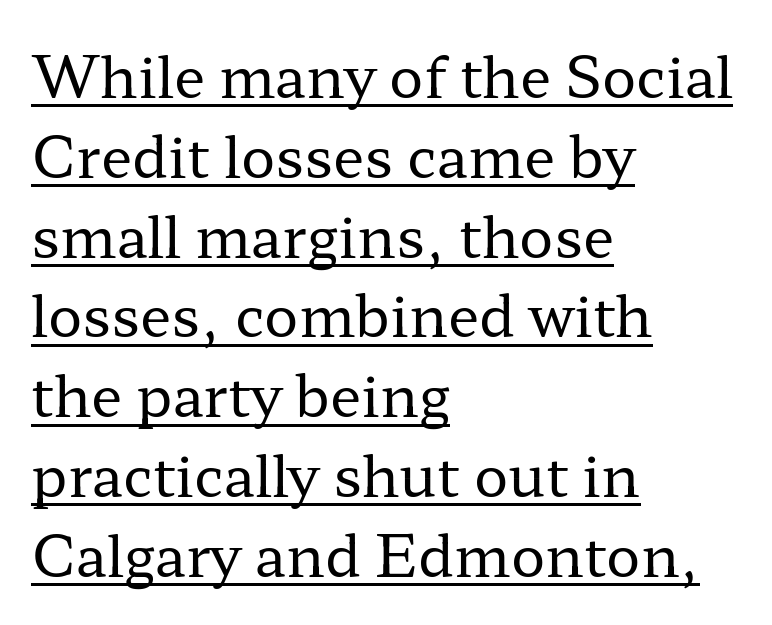
Q: Is the text bold? A: No.
Q: Is the text italic (slanted)? A: No, it is upright.
Q: Is the typeface a serif or a sans-serif typeface? A: Serif.
Q: Is the text underlined? A: Yes.
Q: How is the paragraph aligned? A: Left-aligned.
Q: Is the spacing between letters normal or unusually wide? A: Normal.
Q: Is the spacing between lines tight, normal or loose? A: Normal.
Q: Width (condensed, normal, or wide)? A: Wide.
Q: Stroke contrast? A: Low.
Q: x-height? A: Medium.
Q: Monospaced? A: No.
